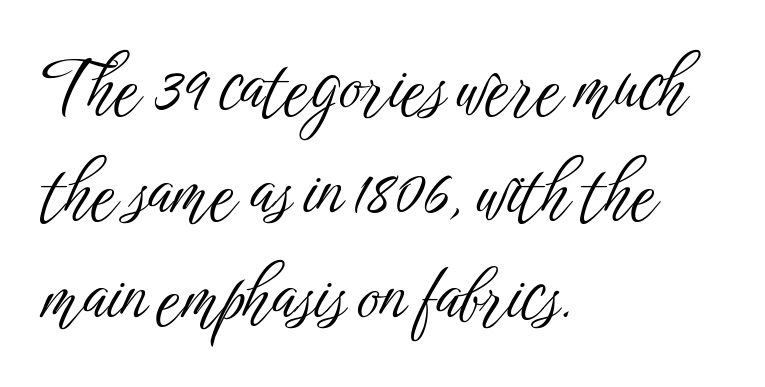
Q: Is the text bold? A: No.
Q: Is the text italic (slanted)? A: Yes.
Q: Is the typeface a serif or a sans-serif typeface? A: Sans-serif.
Q: Is the text underlined? A: No.
Q: How is the paragraph aligned? A: Left-aligned.
Q: Is the spacing between letters normal or unusually wide? A: Normal.
Q: Is the spacing between lines tight, normal or loose? A: Normal.
Q: Width (condensed, normal, or wide)? A: Condensed.
Q: Stroke contrast? A: Low.
Q: x-height? A: Medium.
Q: Monospaced? A: No.
